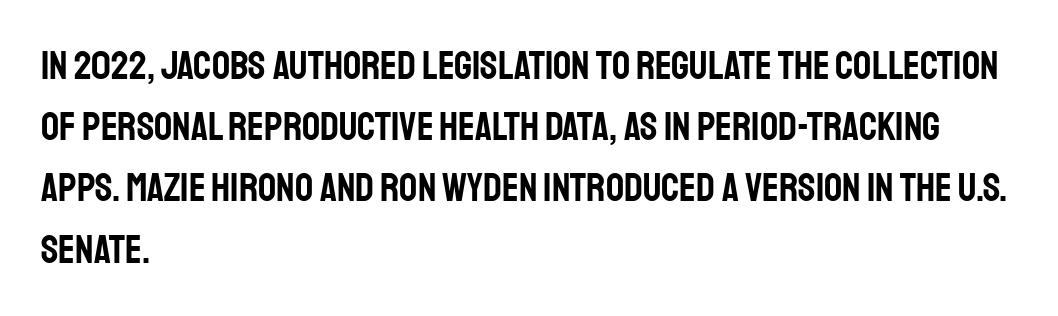
{"serif": "no", "italic": "no", "width": "condensed", "stroke_contrast": "low", "x_height": "large", "monospaced": "no", "underline": "no", "align": "left", "line_spacing": "normal", "line_spacing_ratio": 1.53, "letter_spacing": "normal", "letter_spacing_em": 0.0, "glyph_px": 40}
